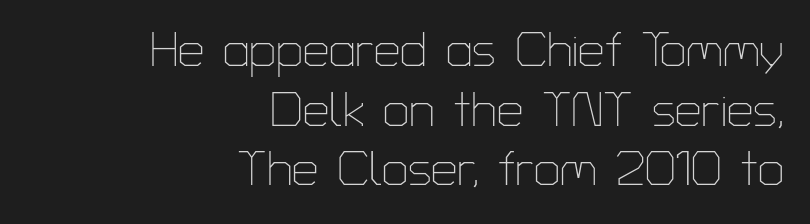
The image shows 47 px thin sans-serif type, upright; set right-aligned, normal line spacing (1.27x), normal letter spacing, not underlined; low stroke contrast and a medium x-height.
